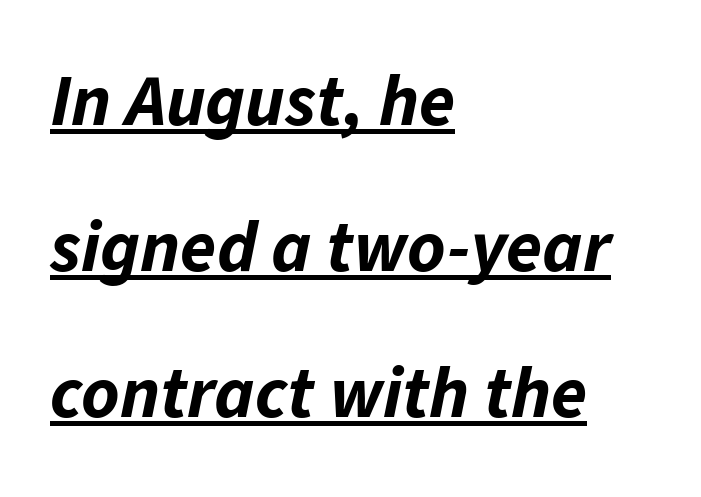
{"italic": "yes", "lean": "right", "slant_degrees": 11, "bold": "yes", "weight": "bold", "width": "normal", "stroke_contrast": "low", "x_height": "medium", "monospaced": "no", "underline": "yes", "align": "left", "line_spacing": "loose", "line_spacing_ratio": 2.0, "letter_spacing": "normal", "letter_spacing_em": 0.0, "glyph_px": 73}
